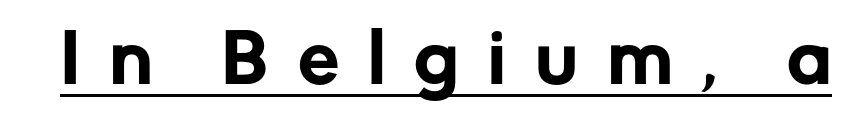
Q: Is the text italic (slanted)? A: No, it is upright.
Q: Is the typeface a serif or a sans-serif typeface? A: Sans-serif.
Q: Is the text underlined? A: Yes.
Q: Is the spacing between letters normal or unusually wide? A: Unusually wide.
Q: Width (condensed, normal, or wide)? A: Normal.
Q: Stroke contrast? A: Low.
Q: x-height? A: Medium.
Q: Monospaced? A: No.
